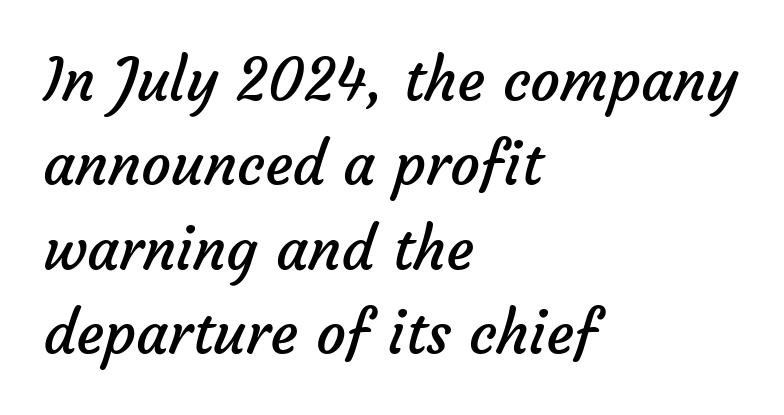
{"serif": "no", "bold": "no", "weight": "regular", "width": "normal", "stroke_contrast": "low", "x_height": "medium", "monospaced": "no", "underline": "no", "align": "left", "line_spacing": "normal", "line_spacing_ratio": 1.43, "letter_spacing": "normal", "letter_spacing_em": 0.0, "glyph_px": 59}
